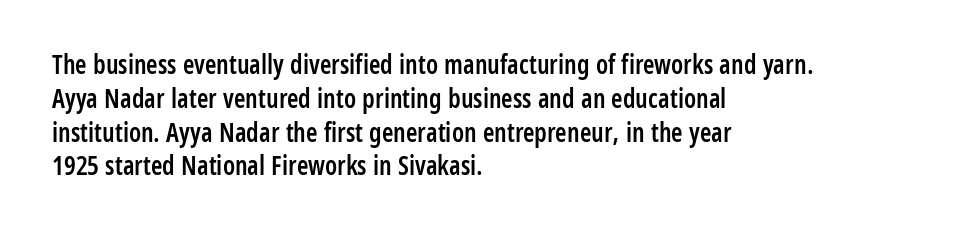
Q: Is the text bold? A: Semi-bold.
Q: Is the text italic (slanted)? A: No, it is upright.
Q: Is the text underlined? A: No.
Q: How is the paragraph aligned? A: Left-aligned.
Q: Is the spacing between letters normal or unusually wide? A: Normal.
Q: Is the spacing between lines tight, normal or loose? A: Normal.
